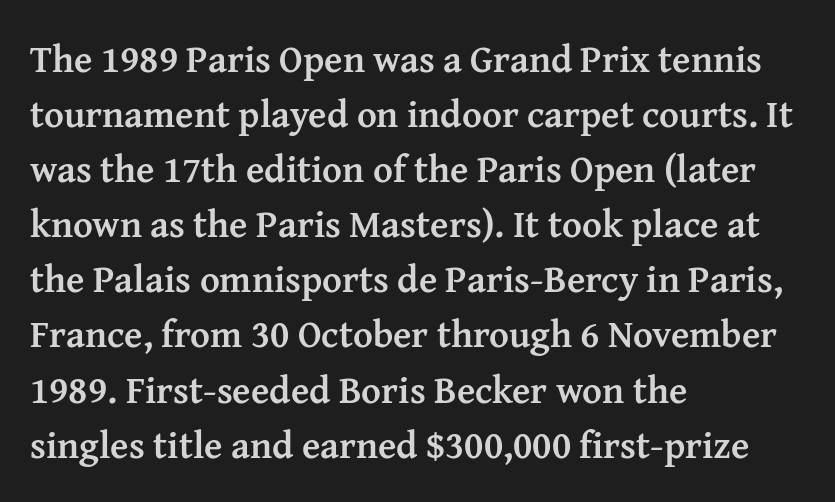
{"serif": "yes", "italic": "no", "bold": "yes", "weight": "semibold", "width": "normal", "stroke_contrast": "medium", "x_height": "medium", "monospaced": "no", "underline": "no", "align": "left", "line_spacing": "normal", "line_spacing_ratio": 1.45, "letter_spacing": "normal", "letter_spacing_em": 0.0, "glyph_px": 38}
